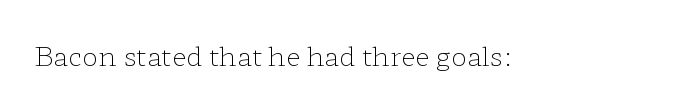
Has an underline been added? It has not. The type is set solid horizontally, with unmodified tracking. The characters are drawn with everyday or finer stroke widths. Every character sits straight up, as roman type does.
